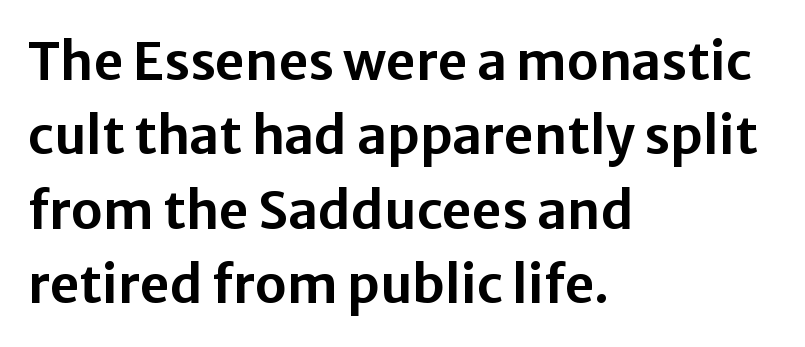
The image shows 52 px sans-serif type, upright; set left-aligned, normal line spacing (1.43x), normal letter spacing, not underlined; low stroke contrast and a medium x-height.
